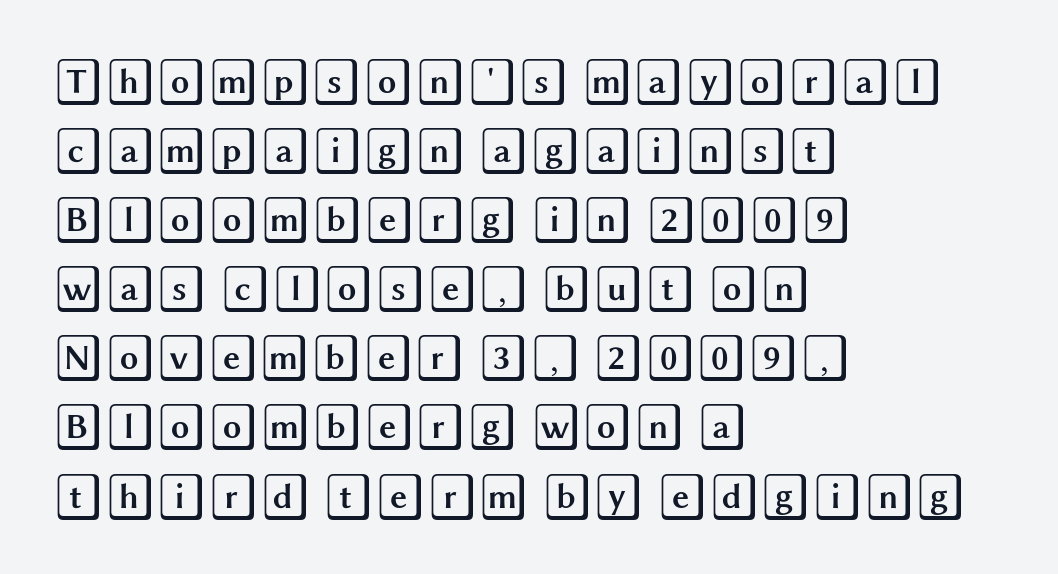
Q: Is the text italic (slanted)? A: No, it is upright.
Q: Is the text underlined? A: No.
Q: How is the paragraph aligned? A: Left-aligned.
Q: Is the spacing between letters normal or unusually wide? A: Normal.
Q: Is the spacing between lines tight, normal or loose? A: Normal.
Q: Width (condensed, normal, or wide)? A: Wide.
Q: x-height? A: Large.
